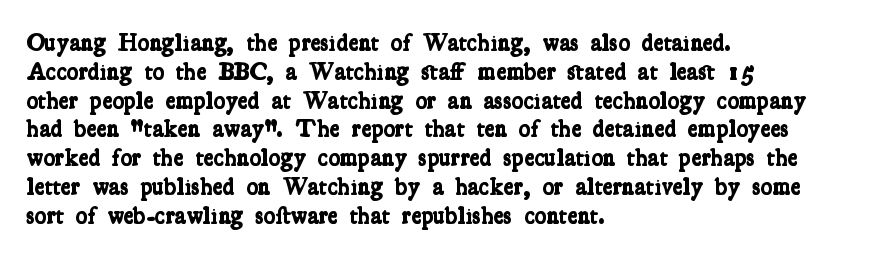
Does extra space separate the letters? No, they use regular spacing. The baseline area is clear. Set as a true bold cut, around the 700 mark. These lines stack with their left ends in a neat column.
